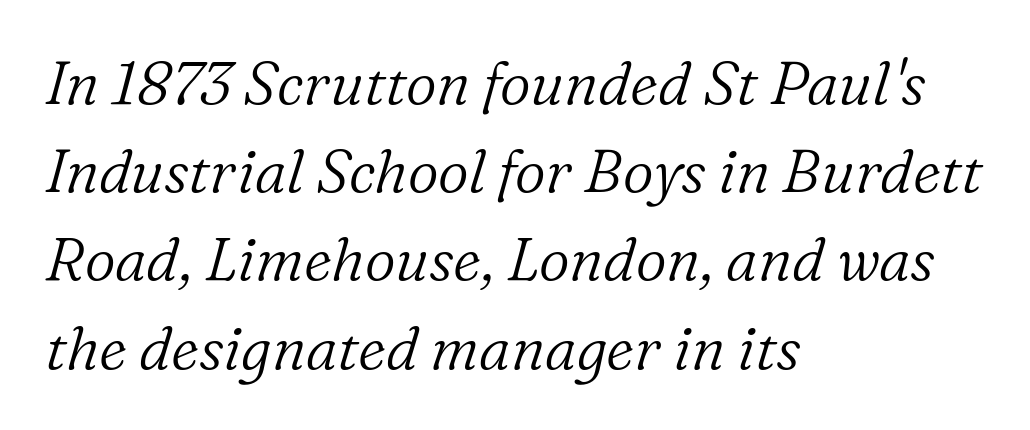
{"serif": "yes", "italic": "yes", "lean": "right", "slant_degrees": 16, "bold": "no", "weight": "light", "width": "normal", "stroke_contrast": "low", "x_height": "medium", "monospaced": "no", "underline": "no", "align": "left", "line_spacing": "normal", "line_spacing_ratio": 1.47, "letter_spacing": "normal", "letter_spacing_em": 0.0, "glyph_px": 60}
